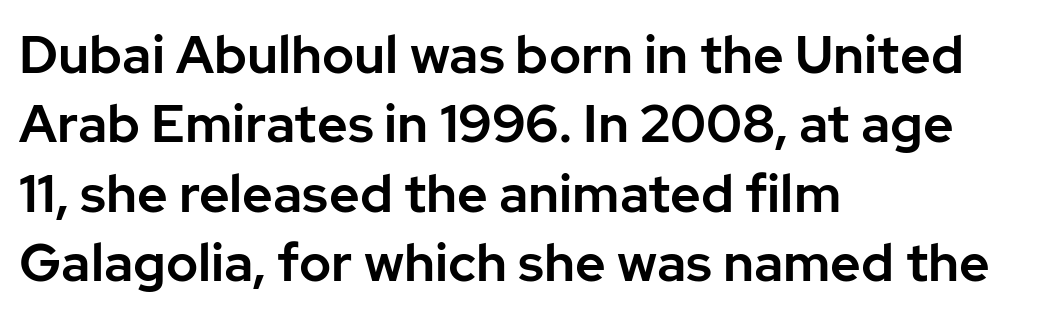
The image shows 53 px sans-serif type, upright; set left-aligned, normal line spacing (1.31x), normal letter spacing, not underlined; low stroke contrast and a medium x-height.
